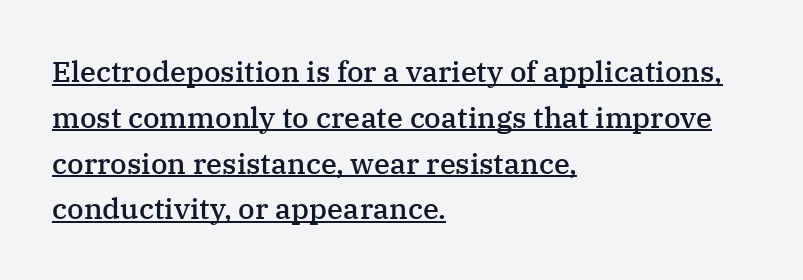
Q: Is the text bold? A: Semi-bold.
Q: Is the text italic (slanted)? A: No, it is upright.
Q: Is the typeface a serif or a sans-serif typeface? A: Serif.
Q: Is the text underlined? A: Yes.
Q: How is the paragraph aligned? A: Left-aligned.
Q: Is the spacing between letters normal or unusually wide? A: Normal.
Q: Is the spacing between lines tight, normal or loose? A: Normal.
Q: Width (condensed, normal, or wide)? A: Normal.
Q: Stroke contrast? A: Medium.
Q: x-height? A: Medium.
Q: Monospaced? A: No.
